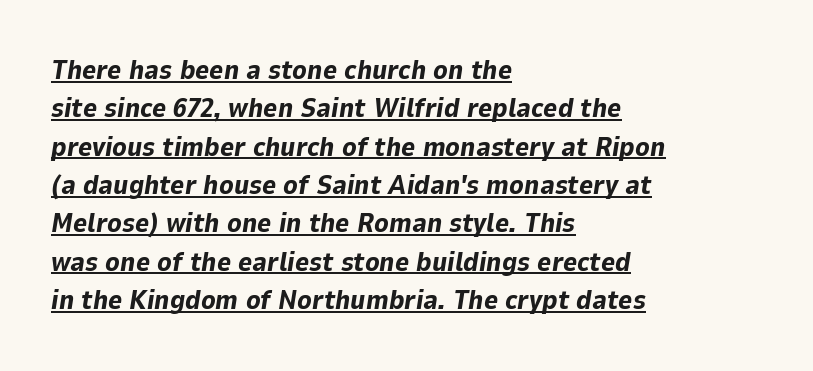
Q: Is the text bold? A: Yes.
Q: Is the text italic (slanted)? A: Yes, it leans right by about 9 degrees.
Q: Is the text underlined? A: Yes.
Q: How is the paragraph aligned? A: Left-aligned.
Q: Is the spacing between letters normal or unusually wide? A: Normal.
Q: Is the spacing between lines tight, normal or loose? A: Normal.
